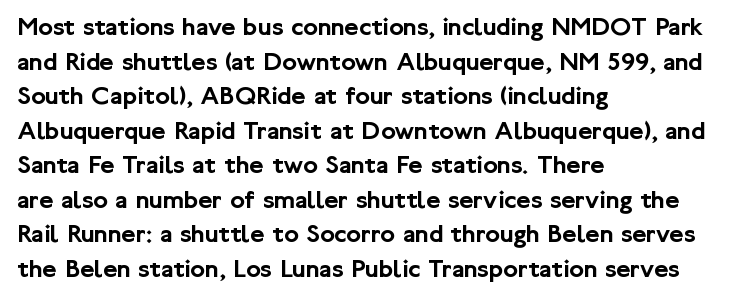
{"italic": "no", "underline": "no", "align": "left", "line_spacing": "normal", "line_spacing_ratio": 1.28, "letter_spacing": "normal", "letter_spacing_em": 0.0, "glyph_px": 27}
